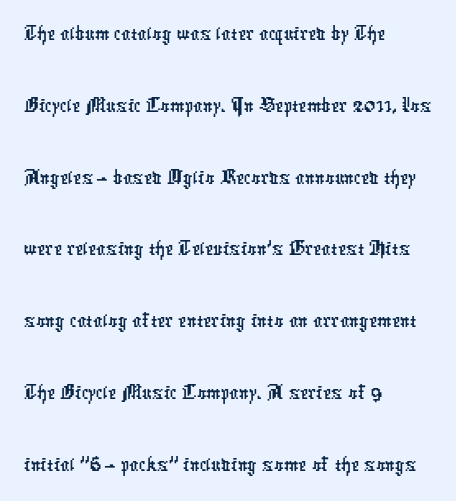
Q: Is the typeface a serif or a sans-serif typeface? A: Sans-serif.
Q: Is the text underlined? A: No.
Q: How is the paragraph aligned? A: Left-aligned.
Q: Is the spacing between letters normal or unusually wide? A: Normal.
Q: Is the spacing between lines tight, normal or loose? A: Normal.
Q: Width (condensed, normal, or wide)? A: Condensed.
Q: Stroke contrast? A: Low.
Q: x-height? A: Medium.
Q: Monospaced? A: No.
